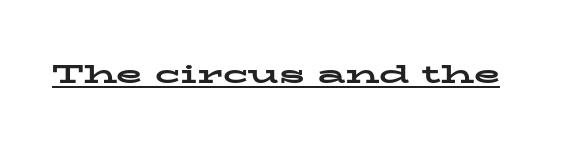
Q: Is the text bold? A: Yes.
Q: Is the text italic (slanted)? A: No, it is upright.
Q: Is the text underlined? A: Yes.
Q: Is the spacing between letters normal or unusually wide? A: Normal.
